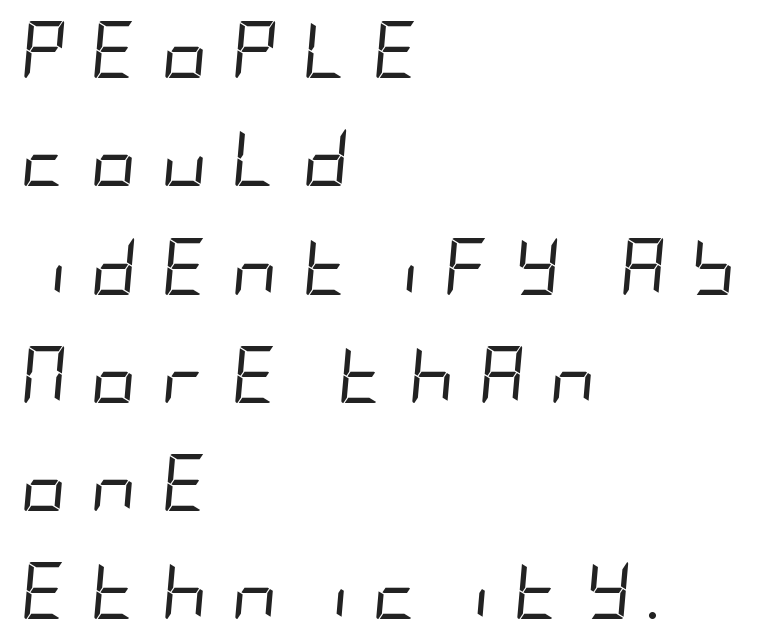
The vertical gap from one line to the next is large. The setting favours the left margin, as ordinary paragraphs usually do. The space beneath each line is pristine and unruled. The passage shown is not bold in any degree. The type is letterspaced generously, with wide tracking.
